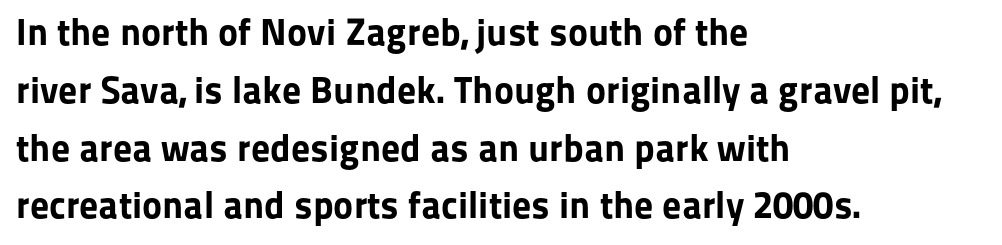
The image shows 38 px bold sans-serif type, upright; set left-aligned, normal line spacing (1.52x), normal letter spacing, not underlined; low stroke contrast and a medium x-height.
